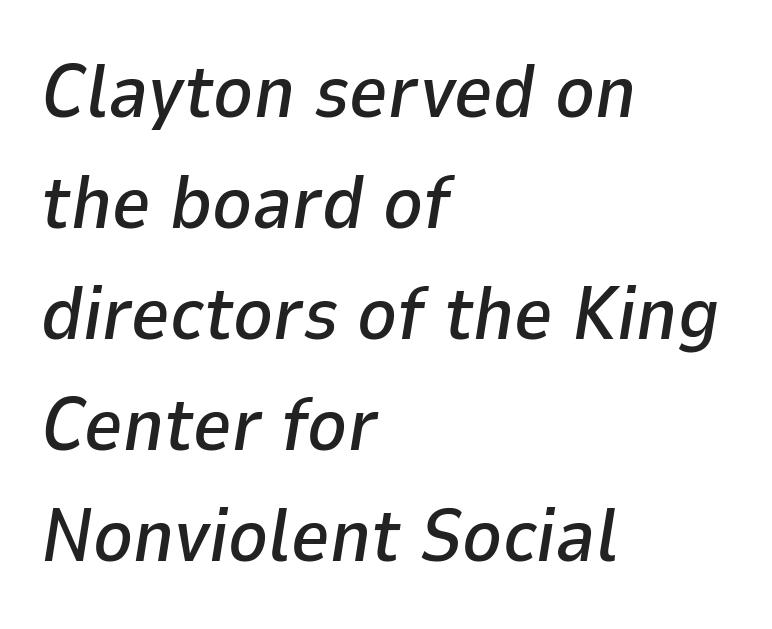
The image shows 75 px text type, italic (leaning right); set left-aligned, normal line spacing (1.48x), normal letter spacing, not underlined; low stroke contrast and a medium x-height.
